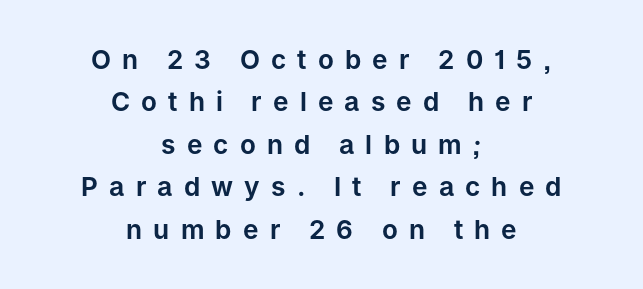
Q: Is the text italic (slanted)? A: No, it is upright.
Q: Is the text underlined? A: No.
Q: How is the paragraph aligned? A: Centered.
Q: Is the spacing between letters normal or unusually wide? A: Unusually wide.
Q: Is the spacing between lines tight, normal or loose? A: Normal.
